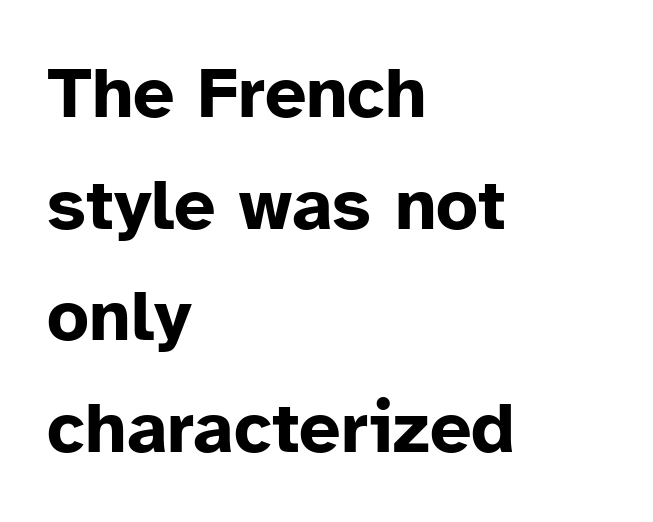
Q: Is the text bold? A: Yes.
Q: Is the text italic (slanted)? A: No, it is upright.
Q: Is the typeface a serif or a sans-serif typeface? A: Sans-serif.
Q: Is the text underlined? A: No.
Q: How is the paragraph aligned? A: Left-aligned.
Q: Is the spacing between letters normal or unusually wide? A: Normal.
Q: Is the spacing between lines tight, normal or loose? A: Normal.
Q: Width (condensed, normal, or wide)? A: Normal.
Q: Stroke contrast? A: Low.
Q: x-height? A: Medium.
Q: Monospaced? A: No.
